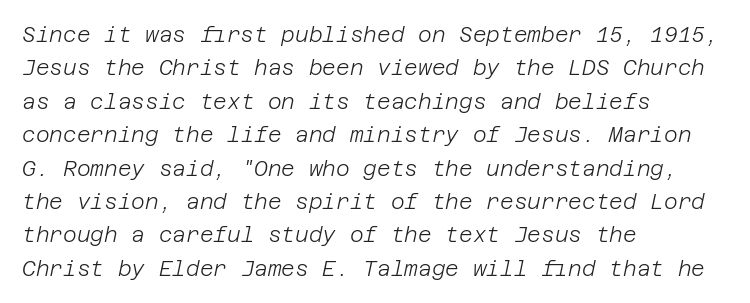
Q: Is the text bold? A: No.
Q: Is the text italic (slanted)? A: Yes, it leans right by about 12 degrees.
Q: Is the text underlined? A: No.
Q: How is the paragraph aligned? A: Left-aligned.
Q: Is the spacing between letters normal or unusually wide? A: Normal.
Q: Is the spacing between lines tight, normal or loose? A: Normal.
